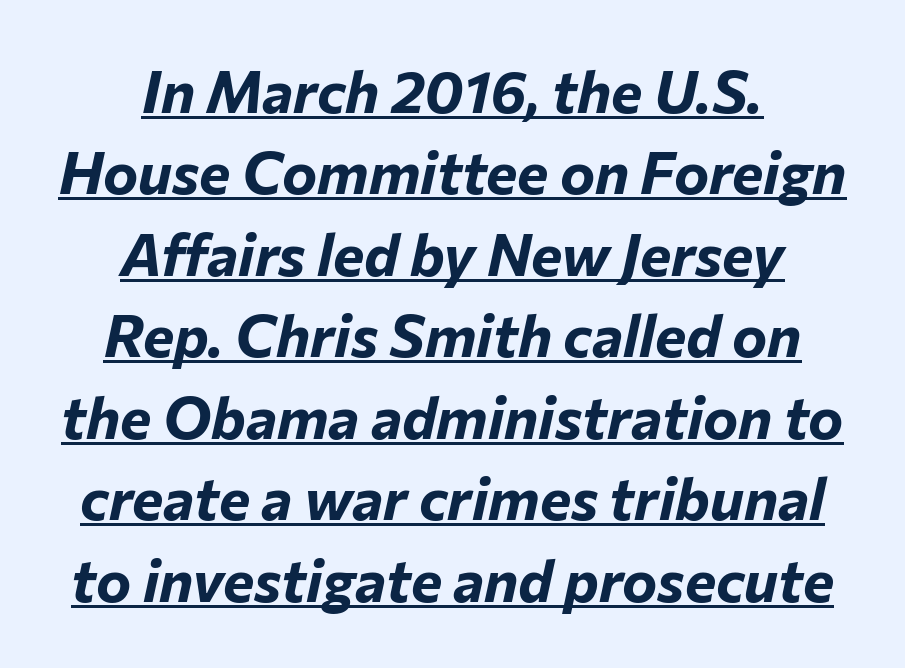
The letters are slanted; this is an italic face. Which margin do the lines hug? Neither — every line sits in the middle. The rendering uses a bold face; every stroke is thick and dark. Decoration check: the copy is underlined. Quick note: interline space is typical.
